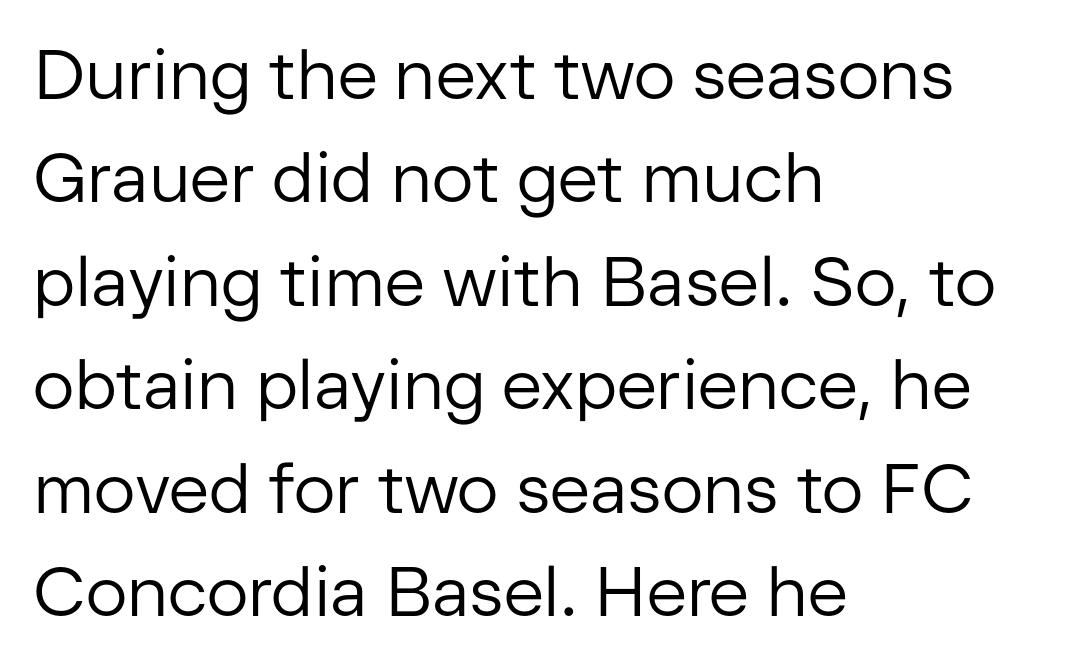
The image shows 69 px regular-weight sans-serif type, upright; set left-aligned, normal line spacing (1.5x), normal letter spacing, not underlined; low stroke contrast and a medium x-height.
